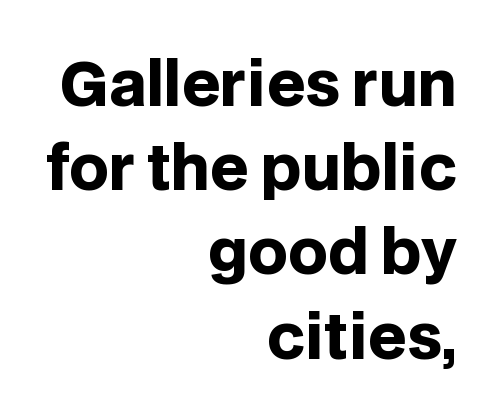
The image shows 61 px heavy sans-serif type, upright; set right-aligned, normal line spacing (1.38x), normal letter spacing, not underlined; low stroke contrast and a large x-height.
